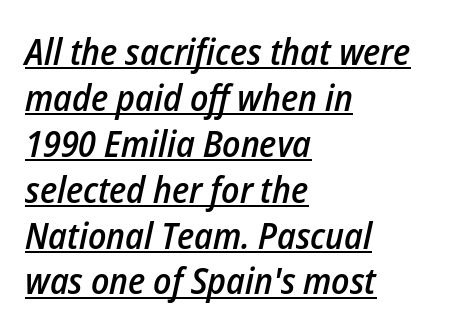
The image shows 37 px semibold, condensed type, italic (leaning right); set left-aligned, line spacing 1.24x, normal letter spacing, underlined; low stroke contrast and a medium x-height.
